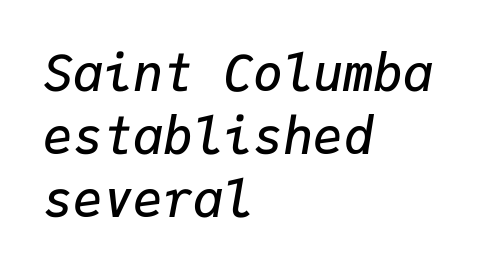
Q: Is the text bold? A: Semi-bold.
Q: Is the text italic (slanted)? A: Yes, it leans right by about 9 degrees.
Q: Is the text underlined? A: No.
Q: How is the paragraph aligned? A: Left-aligned.
Q: Is the spacing between letters normal or unusually wide? A: Normal.
Q: Is the spacing between lines tight, normal or loose? A: Normal.
Q: Width (condensed, normal, or wide)? A: Normal.
Q: Stroke contrast? A: Low.
Q: x-height? A: Medium.
Q: Monospaced? A: Yes.
